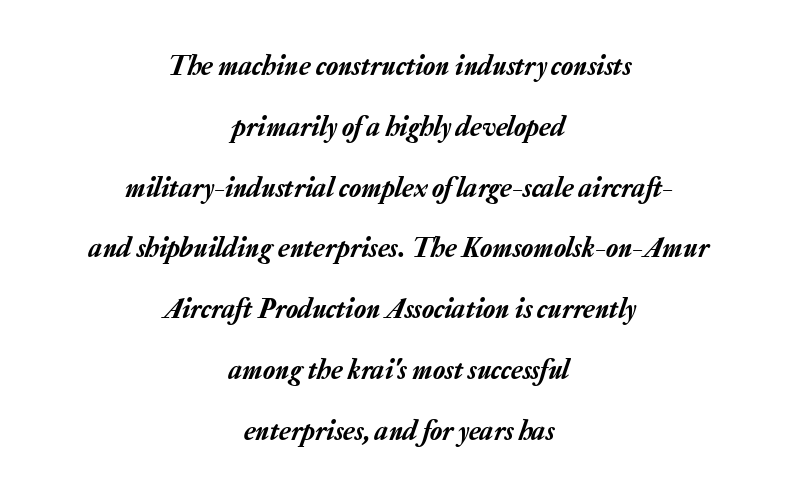
{"italic": "yes", "lean": "right", "slant_degrees": 20, "width": "normal", "stroke_contrast": "low", "x_height": "medium", "monospaced": "no", "underline": "no", "align": "center", "line_spacing": "loose", "line_spacing_ratio": 2.17, "letter_spacing": "normal", "letter_spacing_em": 0.0, "glyph_px": 28}
